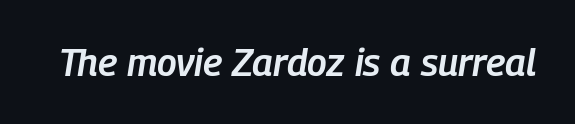
The face used here has a pronounced slope to its letters. The words here are not underlined. A somewhat darkened texture: the type is semibold rather than bold. Is this a fixed-width face? No — the glyphs have proportional, varying widths. Inter-character spacing is left at the font's built-in metrics.
